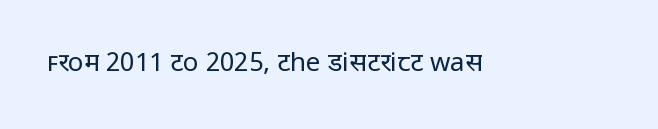
Q: Is the text bold? A: No.
Q: Is the text italic (slanted)? A: No, it is upright.
Q: Is the text underlined? A: No.
Q: Is the spacing between letters normal or unusually wide? A: Normal.
